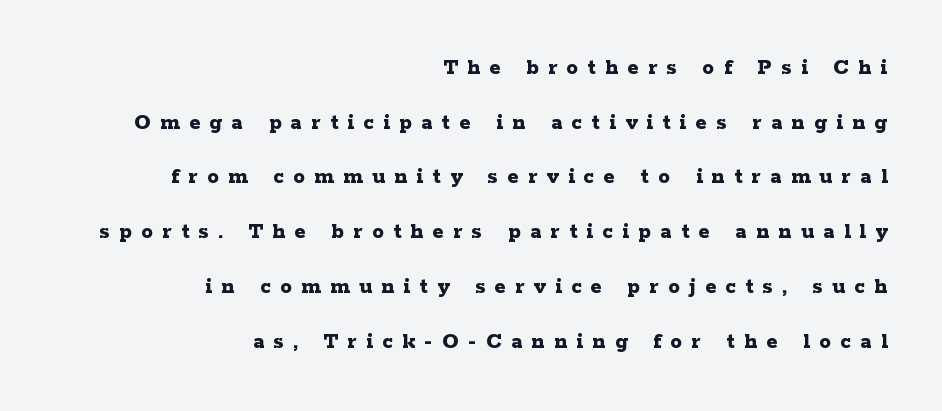
{"italic": "no", "bold": "yes", "underline": "no", "align": "right", "line_spacing": "loose", "line_spacing_ratio": 2.38, "letter_spacing": "wide", "letter_spacing_em": 0.41, "glyph_px": 23}
